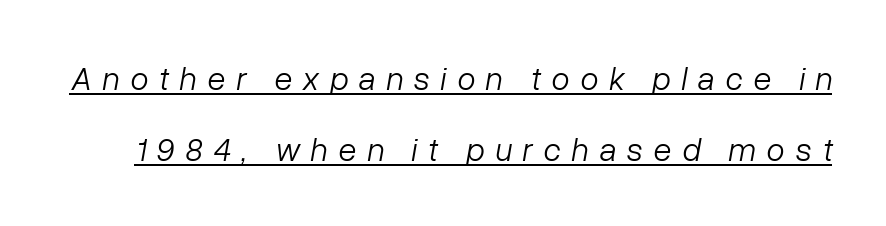
The image shows 33 px light type, italic (leaning right); set loose line spacing (2.15x), unusually wide letter spacing (+0.32 em), underlined; low stroke contrast and a medium x-height.
